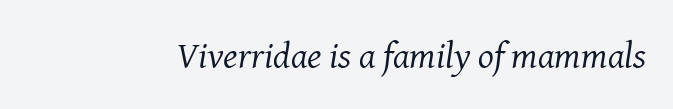
Designer's note — italics engaged. No letter is thick-stroked: the sample isn't bold. Proportional: the letters do not fall into vertical columns. The glyphs are unaccompanied by any horizontal stroke below them.
